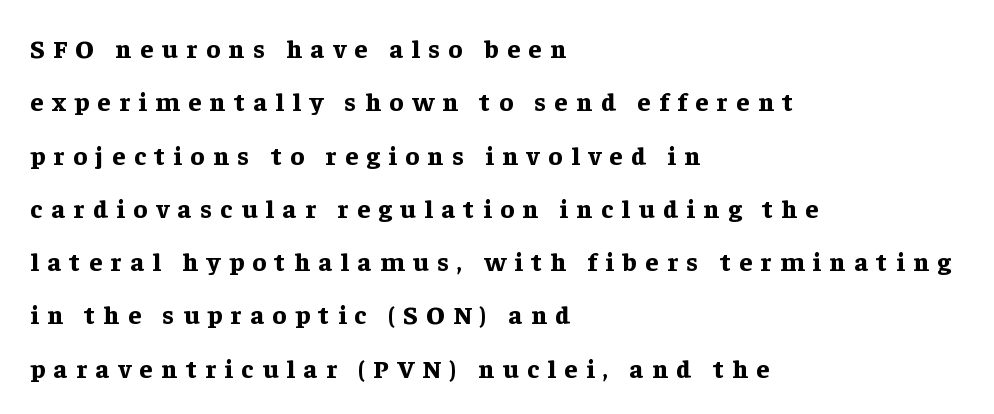
Designer's note — italics off, roman on. Compared with a centered layout, this one pins lines to the left instead. Loose tracking; the words dissolve into strings of separated letters. Compared with typical paragraphs, the rows here are farther apart. The space beneath each line is pristine and unruled. Weight: bold.
